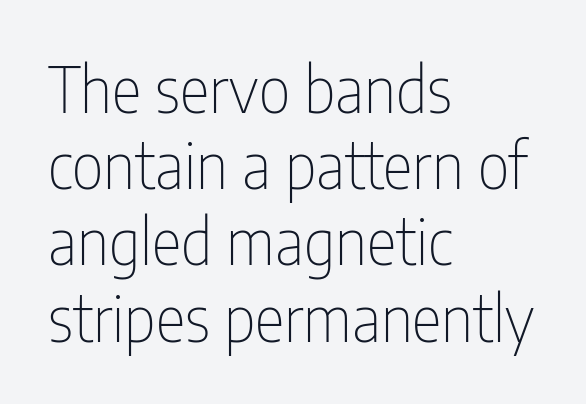
{"serif": "no", "italic": "no", "bold": "no", "weight": "thin", "width": "condensed", "stroke_contrast": "low", "x_height": "medium", "monospaced": "no", "underline": "no", "align": "left", "line_spacing_ratio": 1.21, "letter_spacing": "normal", "letter_spacing_em": 0.0, "glyph_px": 63}
